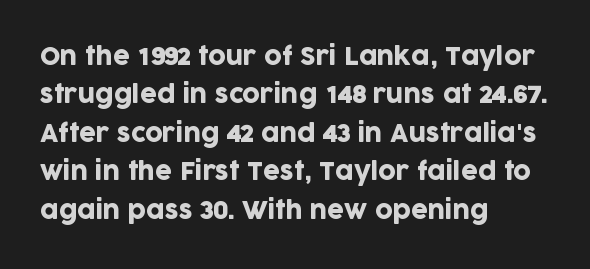
How would I describe the line gaps? Plain and ordinary. Teacher's note: observe the even left margin — that is flush-left alignment. Decoration check: the copy has no underline. Characters follow at the spacing the type designer built in. Is there any slant? The stems are plumb.
